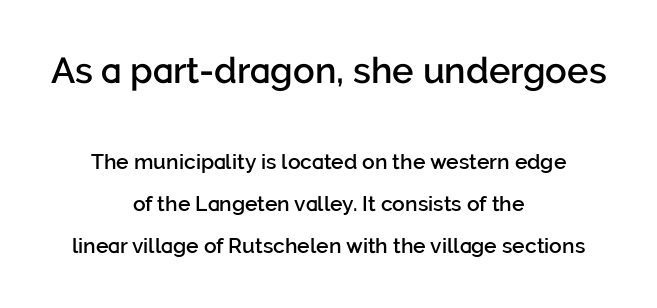
{"serif": "no", "italic": "no", "bold": "semi", "weight": "semibold", "width": "normal", "stroke_contrast": "low", "x_height": "medium", "monospaced": "no", "underline": "no", "align": "center", "line_spacing": "loose", "line_spacing_ratio": 1.99, "letter_spacing": "normal", "letter_spacing_em": 0.0, "larger_block": "first", "size_ratio": 1.71, "glyph_px": 36}
